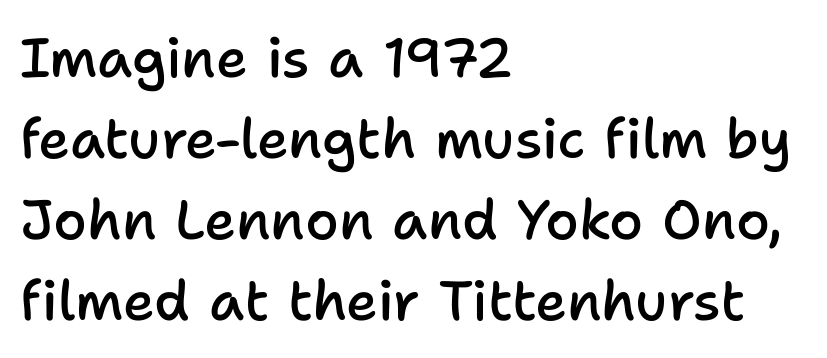
Q: Is the text bold? A: Semi-bold.
Q: Is the text italic (slanted)? A: No, it is upright.
Q: Is the typeface a serif or a sans-serif typeface? A: Sans-serif.
Q: Is the text underlined? A: No.
Q: How is the paragraph aligned? A: Left-aligned.
Q: Is the spacing between letters normal or unusually wide? A: Normal.
Q: Is the spacing between lines tight, normal or loose? A: Normal.
Q: Width (condensed, normal, or wide)? A: Normal.
Q: Stroke contrast? A: Low.
Q: x-height? A: Medium.
Q: Monospaced? A: No.
